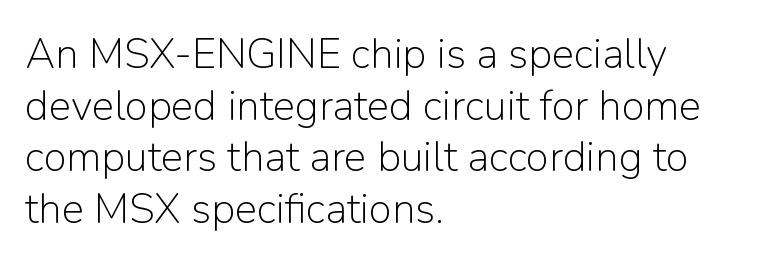
The image shows 42 px light sans-serif type, upright; set left-aligned, line spacing 1.23x, normal letter spacing, not underlined; low stroke contrast and a medium x-height.
